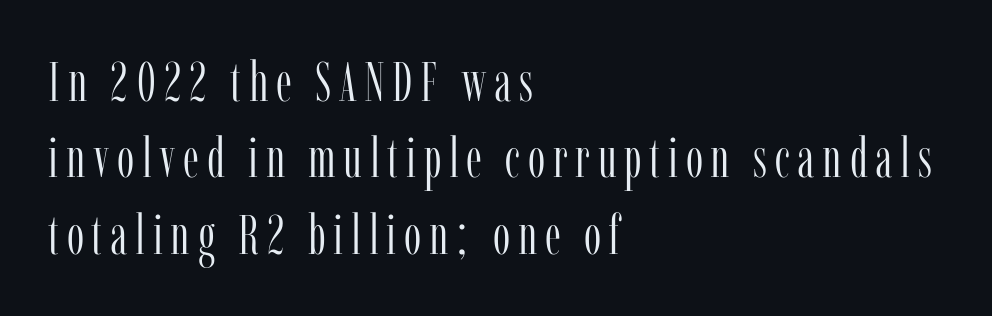
The image shows 55 px light, condensed serif type, upright; set left-aligned, normal line spacing (1.39x), not underlined; low stroke contrast and a medium x-height.
